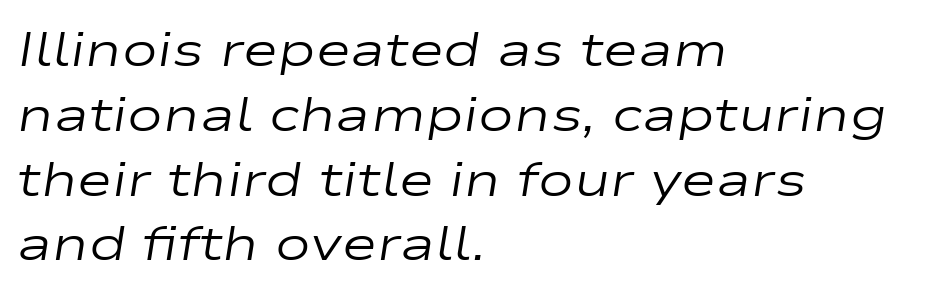
{"italic": "yes", "lean": "right", "slant_degrees": 9, "bold": "no", "weight": "regular", "width": "wide", "stroke_contrast": "low", "x_height": "medium", "monospaced": "no", "underline": "no", "align": "left", "line_spacing": "normal", "line_spacing_ratio": 1.35, "letter_spacing": "normal", "letter_spacing_em": 0.0, "glyph_px": 48}
